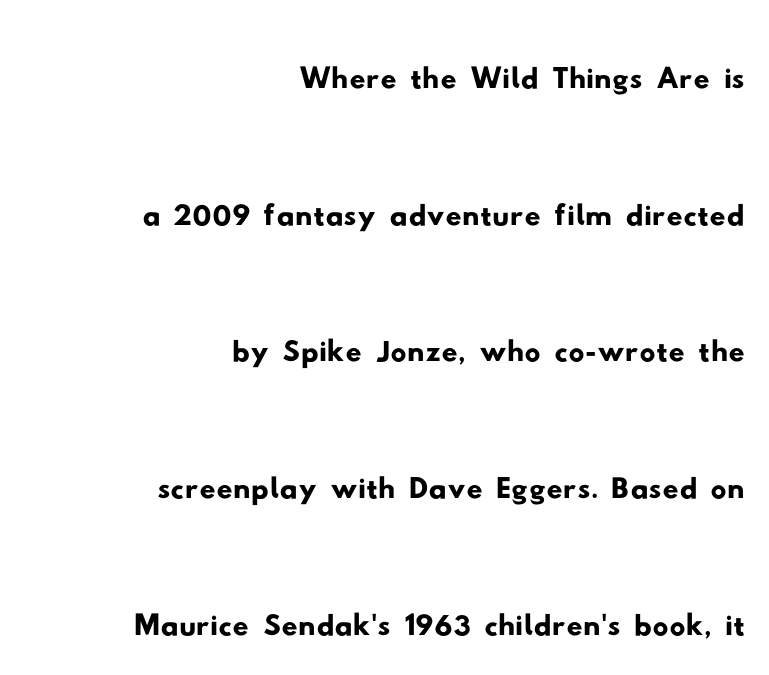
The image shows 79 px wide sans-serif type; set right-aligned, line spacing 1.73x, normal letter spacing, not underlined; low stroke contrast and a small x-height.
